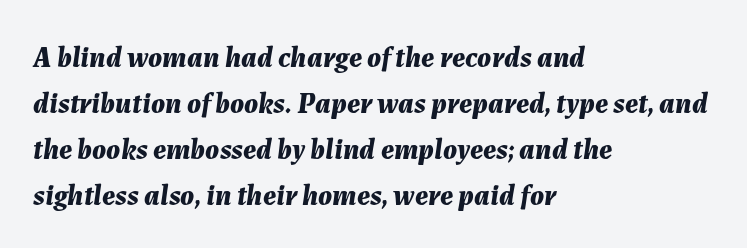
Q: Is the text bold? A: Yes.
Q: Is the text italic (slanted)? A: Yes, it leans right by about 7 degrees.
Q: Is the text underlined? A: No.
Q: How is the paragraph aligned? A: Left-aligned.
Q: Is the spacing between letters normal or unusually wide? A: Normal.
Q: Is the spacing between lines tight, normal or loose? A: Normal.
Q: Width (condensed, normal, or wide)? A: Normal.
Q: Stroke contrast? A: Medium.
Q: x-height? A: Medium.
Q: Monospaced? A: No.
